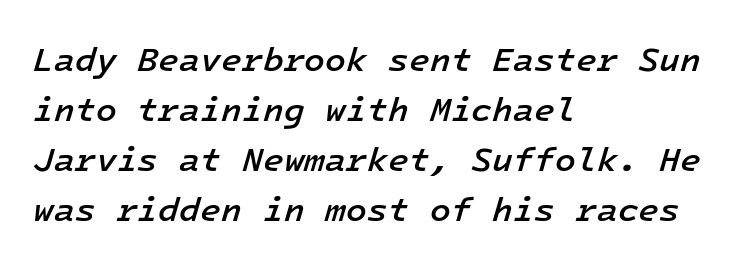
{"italic": "yes", "lean": "right", "slant_degrees": 16, "bold": "semi", "weight": "semibold", "width": "normal", "stroke_contrast": "low", "x_height": "medium", "monospaced": "yes", "underline": "no", "align": "left", "line_spacing": "normal", "line_spacing_ratio": 1.47, "letter_spacing": "normal", "letter_spacing_em": 0.0, "glyph_px": 34}
